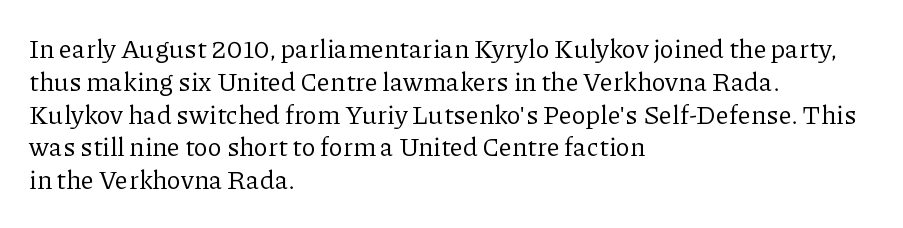
Q: Is the text bold? A: No.
Q: Is the text italic (slanted)? A: No, it is upright.
Q: Is the text underlined? A: No.
Q: How is the paragraph aligned? A: Left-aligned.
Q: Is the spacing between letters normal or unusually wide? A: Normal.
Q: Is the spacing between lines tight, normal or loose? A: Normal.
